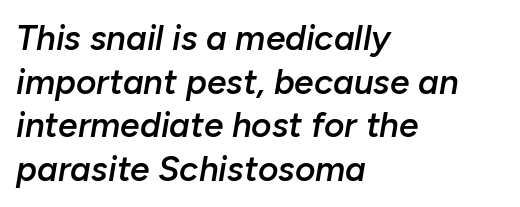
Q: Is the text bold? A: Semi-bold.
Q: Is the text italic (slanted)? A: Yes, it leans right by about 10 degrees.
Q: Is the text underlined? A: No.
Q: How is the paragraph aligned? A: Left-aligned.
Q: Is the spacing between letters normal or unusually wide? A: Normal.
Q: Is the spacing between lines tight, normal or loose? A: Normal.
Q: Width (condensed, normal, or wide)? A: Normal.
Q: Stroke contrast? A: Low.
Q: x-height? A: Medium.
Q: Monospaced? A: No.
